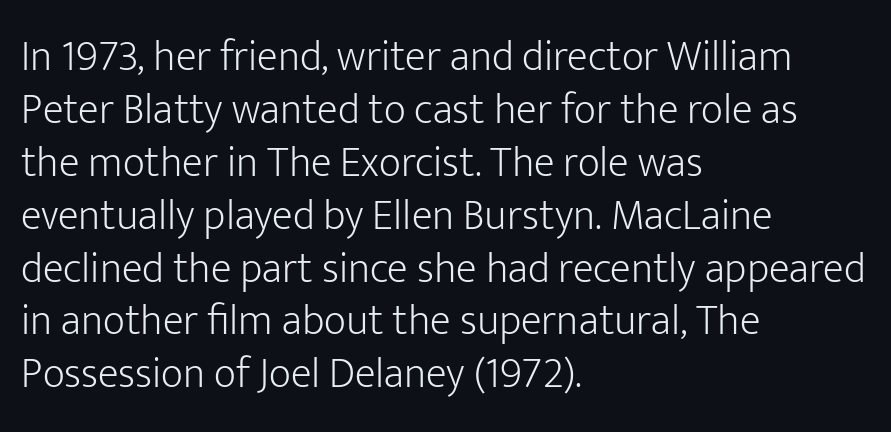
Q: Is the text bold? A: No.
Q: Is the text italic (slanted)? A: No, it is upright.
Q: Is the typeface a serif or a sans-serif typeface? A: Sans-serif.
Q: Is the text underlined? A: No.
Q: How is the paragraph aligned? A: Left-aligned.
Q: Is the spacing between letters normal or unusually wide? A: Normal.
Q: Width (condensed, normal, or wide)? A: Normal.
Q: Stroke contrast? A: Low.
Q: x-height? A: Medium.
Q: Monospaced? A: No.
